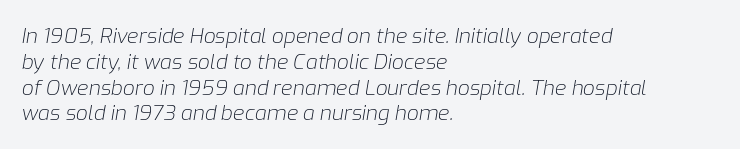
Q: Is the text bold? A: No.
Q: Is the text italic (slanted)? A: Yes, it leans right by about 9 degrees.
Q: Is the text underlined? A: No.
Q: How is the paragraph aligned? A: Left-aligned.
Q: Is the spacing between letters normal or unusually wide? A: Normal.
